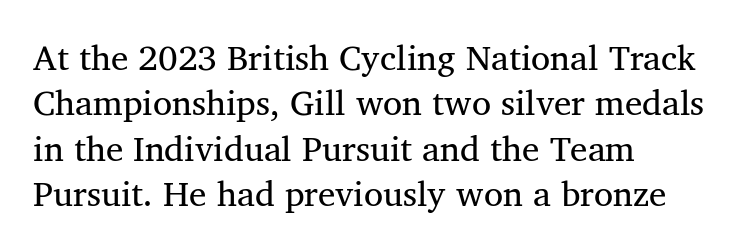
Q: Is the text bold? A: No.
Q: Is the text italic (slanted)? A: No, it is upright.
Q: Is the typeface a serif or a sans-serif typeface? A: Serif.
Q: Is the text underlined? A: No.
Q: How is the paragraph aligned? A: Left-aligned.
Q: Is the spacing between letters normal or unusually wide? A: Normal.
Q: Is the spacing between lines tight, normal or loose? A: Normal.
Q: Width (condensed, normal, or wide)? A: Normal.
Q: Stroke contrast? A: Medium.
Q: x-height? A: Medium.
Q: Monospaced? A: No.
